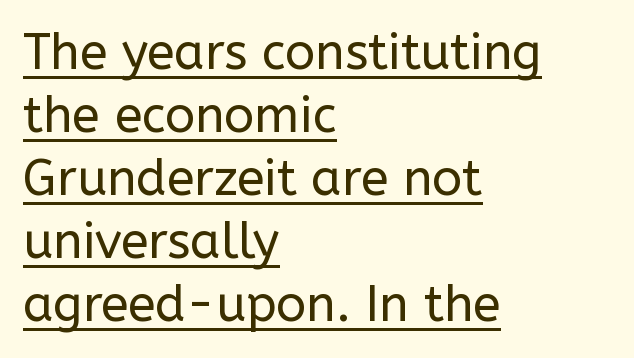
A typesetter would label this face a sans. Unlike italic type, these characters show no tilt at all. A normal amount of white space separates one row of letters from the next. Looks like someone drew a line under every word here. Ink coverage per letter is moderate at most. Which margin do the lines hug? The left one — the right edge is uneven.
